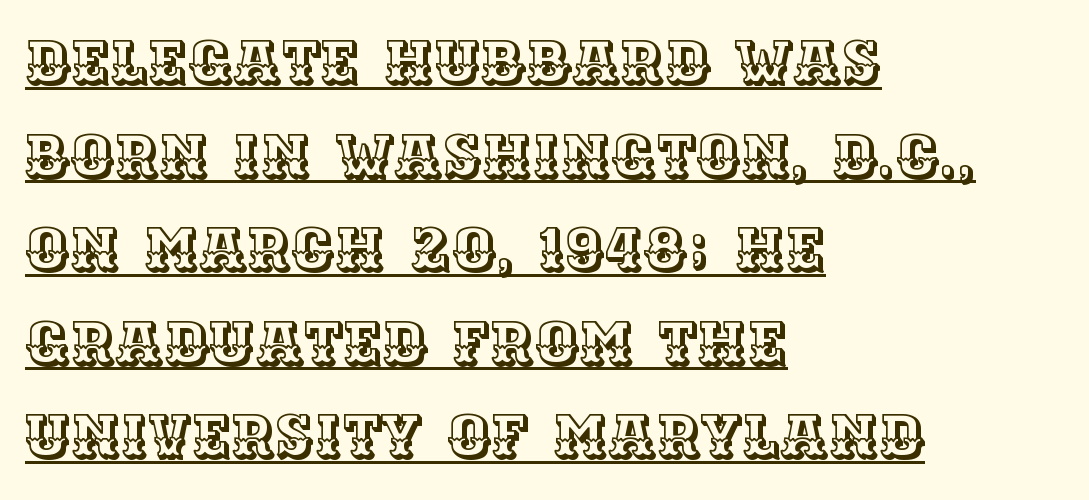
{"italic": "no", "width": "normal", "x_height": "large", "monospaced": "no", "underline": "yes", "align": "left", "line_spacing": "normal", "line_spacing_ratio": 1.56, "letter_spacing": "normal", "letter_spacing_em": 0.0, "glyph_px": 60}
